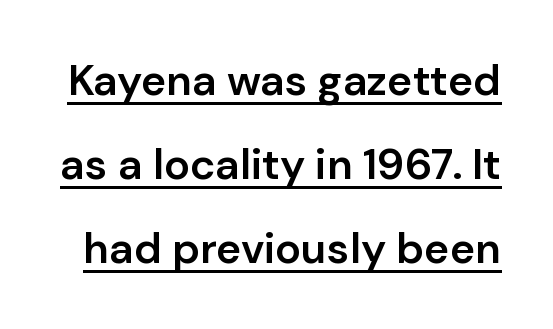
Every character sits straight up, as roman type does. Each new line begins a long way beneath the previous one. In designer terms, the underline attribute is active on this setting. The letters advance in unequal steps, a hallmark of proportional type.
